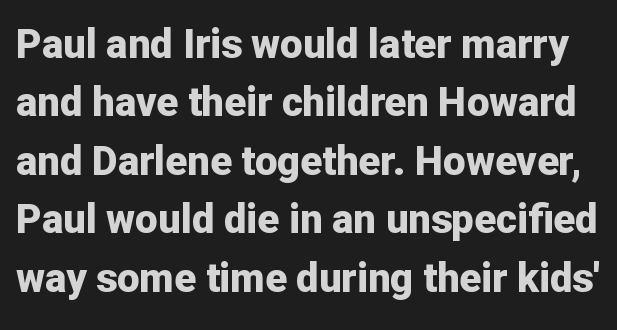
Q: Is the text bold? A: Yes.
Q: Is the text italic (slanted)? A: No, it is upright.
Q: Is the typeface a serif or a sans-serif typeface? A: Sans-serif.
Q: Is the text underlined? A: No.
Q: Is the spacing between letters normal or unusually wide? A: Normal.
Q: Is the spacing between lines tight, normal or loose? A: Normal.
Q: Width (condensed, normal, or wide)? A: Normal.
Q: Stroke contrast? A: Low.
Q: x-height? A: Medium.
Q: Monospaced? A: No.
